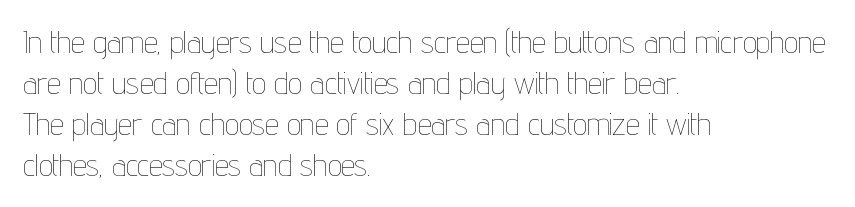
Stroke thickness stays within the range of a standard reading face or lighter. This rendering uses left alignment, leaving the right contour irregular. Bare-footed words on every line. Note the varied advance widths — an 'i' is clearly narrower than an 'm'.
